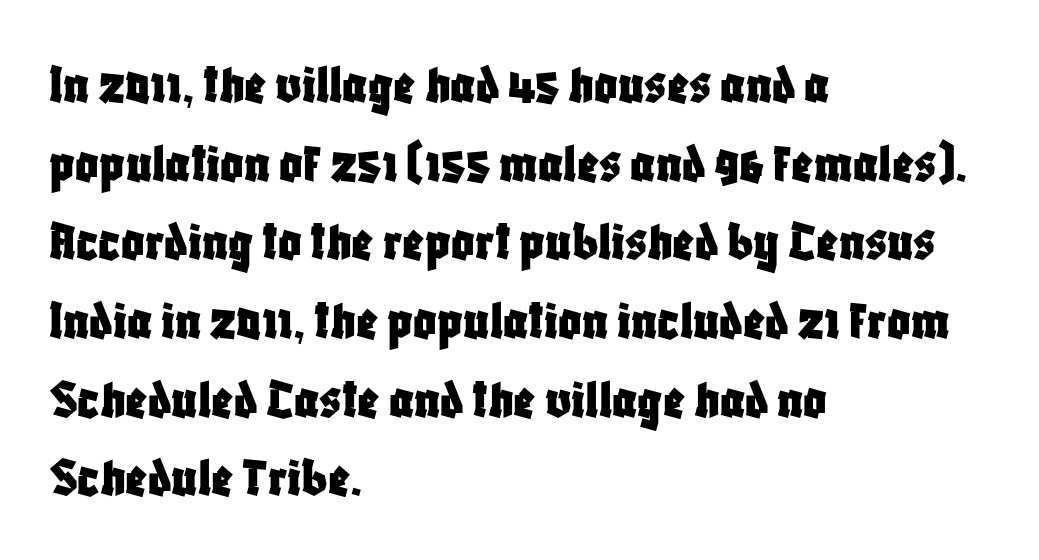
{"serif": "no", "italic": "no", "width": "condensed", "stroke_contrast": "low", "x_height": "large", "monospaced": "no", "underline": "no", "align": "left", "line_spacing": "normal", "line_spacing_ratio": 1.38, "letter_spacing": "normal", "letter_spacing_em": 0.0, "glyph_px": 57}
